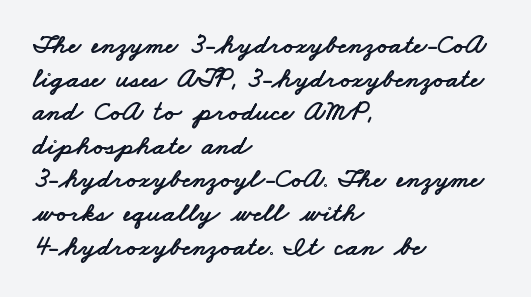
Regarding serifs, this sample does without them. Compared with typical body copy, the letter spacing here is the same. The face used here is proportionally spaced, like ordinary book or web type. Only glyphs here, with clear space below each row. Which margin do the lines hug? The left one — the right edge is uneven.
